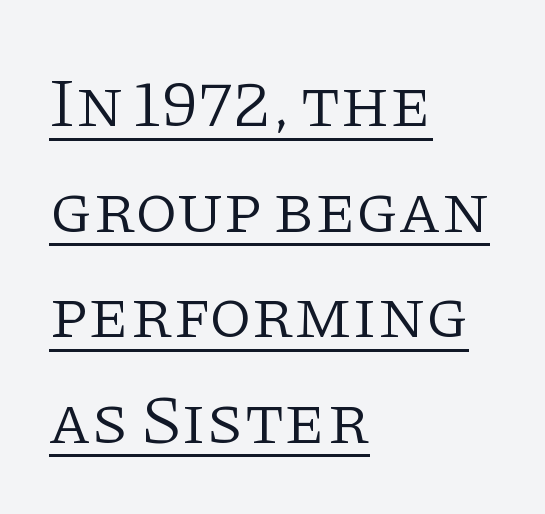
The image shows 69 px light serif type, upright; set left-aligned, normal line spacing (1.53x), normal letter spacing, underlined; low stroke contrast and a large x-height.
